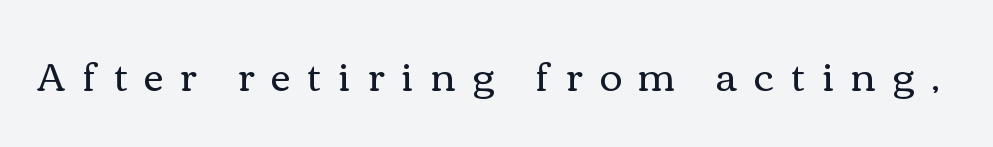
{"italic": "no", "bold": "no", "weight": "regular", "width": "wide", "x_height": "medium", "monospaced": "no", "underline": "no", "letter_spacing": "wide", "letter_spacing_em": 0.43, "glyph_px": 39}
